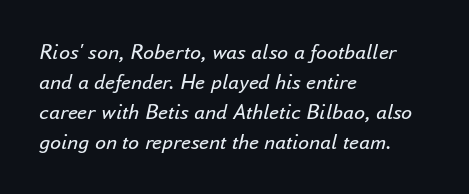
Q: Is the text bold? A: No.
Q: Is the text italic (slanted)? A: Yes, it leans right by about 16 degrees.
Q: Is the text underlined? A: No.
Q: How is the paragraph aligned? A: Left-aligned.
Q: Is the spacing between letters normal or unusually wide? A: Normal.
Q: Is the spacing between lines tight, normal or loose? A: Normal.
